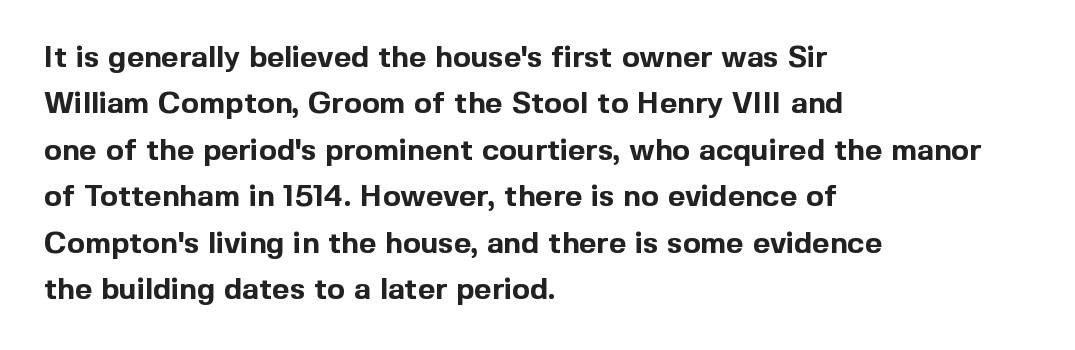
Q: Is the text bold? A: Yes.
Q: Is the text italic (slanted)? A: No, it is upright.
Q: Is the typeface a serif or a sans-serif typeface? A: Sans-serif.
Q: Is the text underlined? A: No.
Q: How is the paragraph aligned? A: Left-aligned.
Q: Is the spacing between letters normal or unusually wide? A: Normal.
Q: Is the spacing between lines tight, normal or loose? A: Normal.
Q: Width (condensed, normal, or wide)? A: Normal.
Q: x-height? A: Medium.
Q: Monospaced? A: No.
